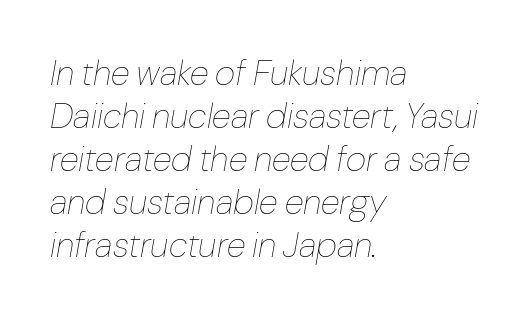
Typeset ragged right — the left edge is the straight one. The words here are not underlined. Note the varied advance widths — an 'i' is clearly narrower than an 'm'. The lettering tilts uniformly, giving the passage an italic look. The weight tops out at a normal text grade.
